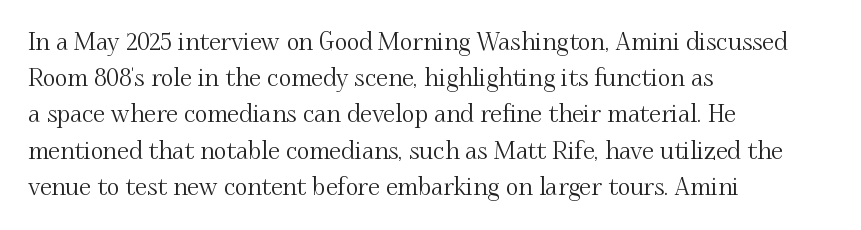
{"italic": "no", "underline": "no", "align": "left", "line_spacing": "normal", "line_spacing_ratio": 1.51, "letter_spacing": "normal", "letter_spacing_em": 0.0, "glyph_px": 24}
